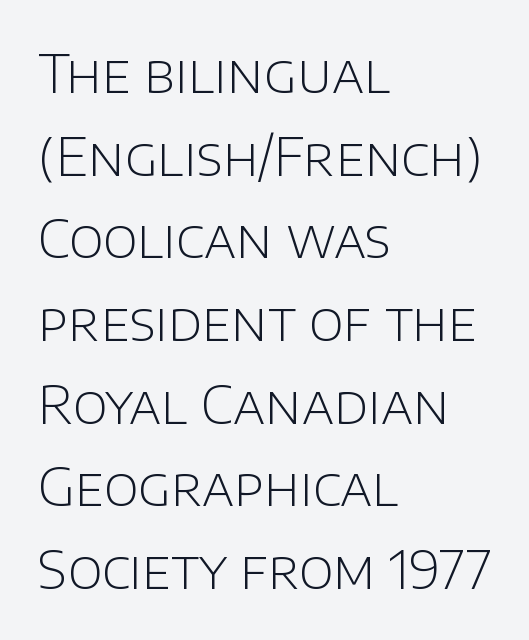
Nobody drew a line under any word here. Letters have the restrained weight of plain body copy at most. Ascenders rise straight up at ninety degrees. Regular leading. Each line starts at the same left margin while the right side varies. Nothing unusual about the tracking: characters are spaced as the font intends.
